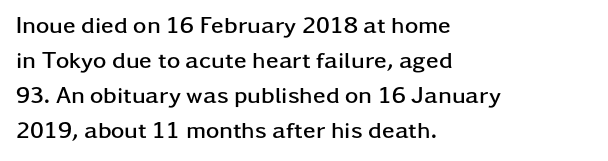
The image shows 23 px bold type, upright; set left-aligned, normal line spacing (1.52x), normal letter spacing, not underlined.
